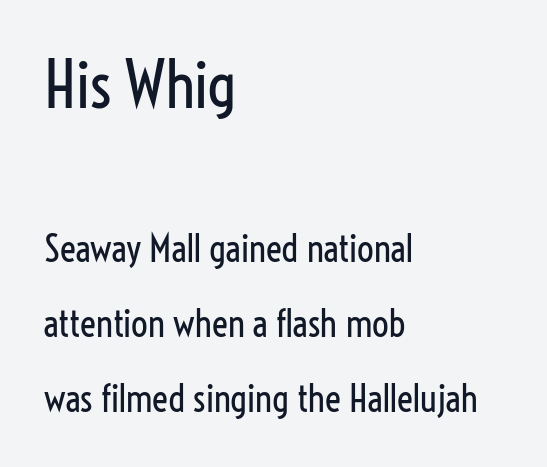
Q: Is the text bold? A: No.
Q: Is the text italic (slanted)? A: No, it is upright.
Q: Is the typeface a serif or a sans-serif typeface? A: Sans-serif.
Q: Is the text underlined? A: No.
Q: How is the paragraph aligned? A: Left-aligned.
Q: Is the spacing between letters normal or unusually wide? A: Normal.
Q: Is the spacing between lines tight, normal or loose? A: Loose.
Q: Which block of text is set in a larger size, the first (top) or the second (bottom)? A: The first (top) one.
Q: Width (condensed, normal, or wide)? A: Condensed.
Q: Stroke contrast? A: Low.
Q: x-height? A: Medium.
Q: Monospaced? A: No.
